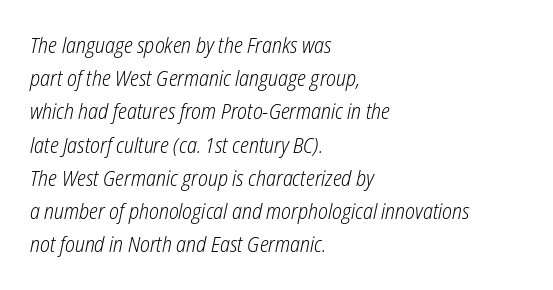
Q: Is the text bold? A: No.
Q: Is the text italic (slanted)? A: Yes, it leans right by about 12 degrees.
Q: Is the text underlined? A: No.
Q: How is the paragraph aligned? A: Left-aligned.
Q: Is the spacing between letters normal or unusually wide? A: Normal.
Q: Is the spacing between lines tight, normal or loose? A: Normal.
